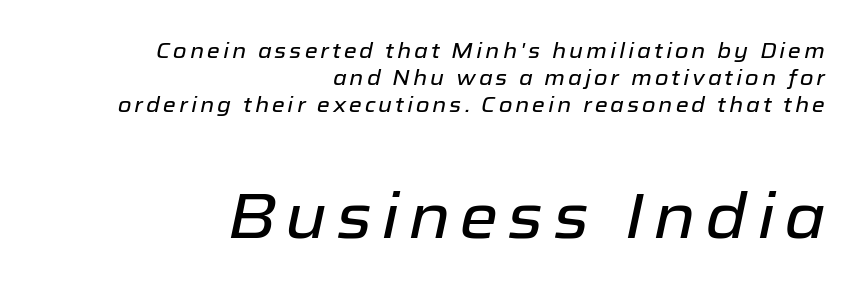
The emphasis by scale lands on block number two, below. The font's italic variant was chosen for this text. Each row of text sits above clean, open space. Think of a printed novel: that variable character pitch is what you see here. In CSS terms this would be text-align: right. Vertically, the passage feels balanced, rows spaced as you'd expect.
